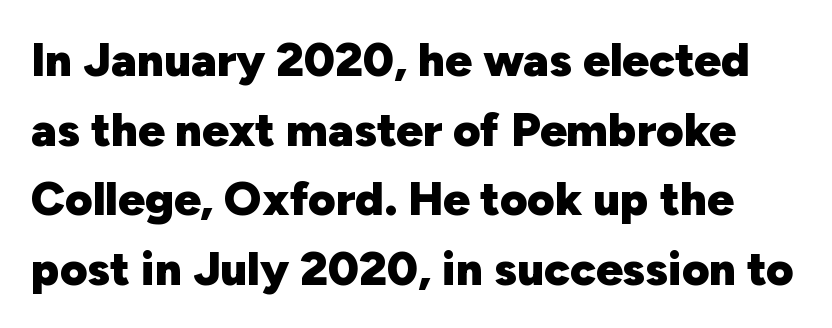
Q: Is the text bold? A: Yes.
Q: Is the text italic (slanted)? A: No, it is upright.
Q: Is the typeface a serif or a sans-serif typeface? A: Sans-serif.
Q: Is the text underlined? A: No.
Q: Is the spacing between letters normal or unusually wide? A: Normal.
Q: Is the spacing between lines tight, normal or loose? A: Normal.
Q: Width (condensed, normal, or wide)? A: Normal.
Q: Stroke contrast? A: Low.
Q: x-height? A: Medium.
Q: Monospaced? A: No.
